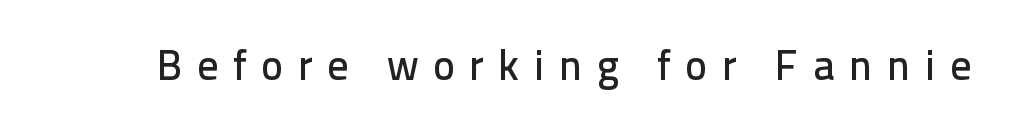
The image shows 42 px sans-serif type, upright; set unusually wide letter spacing (+0.34 em), not underlined; low stroke contrast and a medium x-height.
